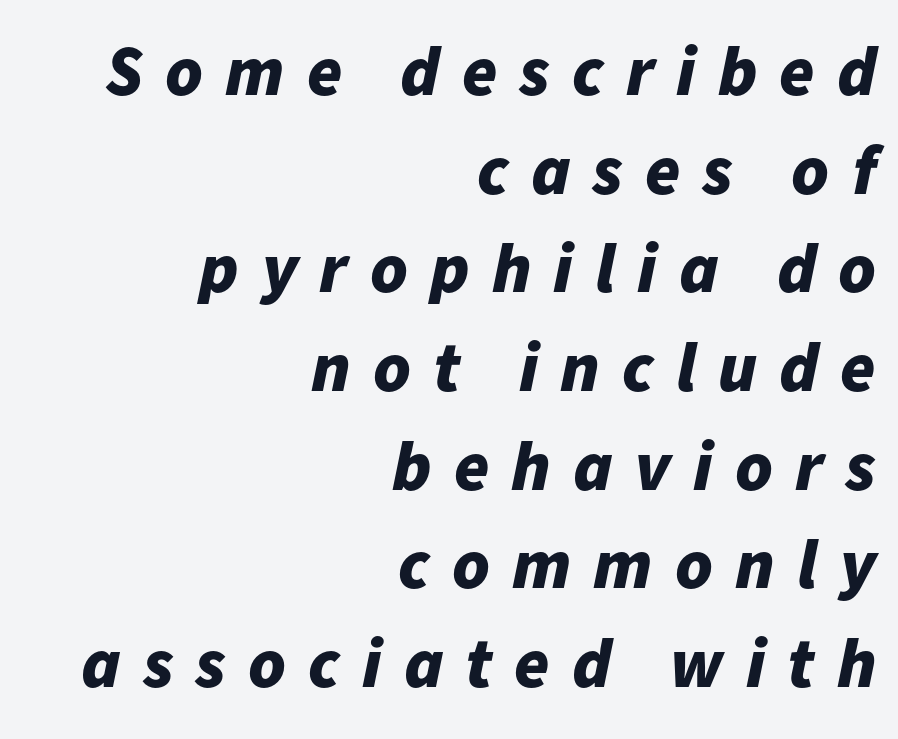
In terms of letterspacing, this is a distinctly airy, spread setting. The glyphs look as if they've been sheared to an angle. The letters are bold, with thick, heavy strokes. These lines are set flush right with a ragged left edge.
